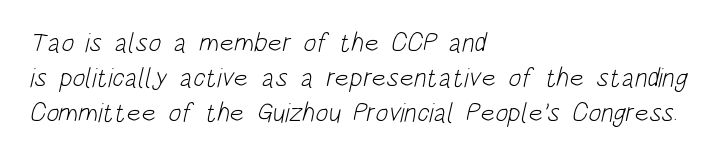
This rendering uses left alignment, leaving the right contour irregular. The cut favours lightness, reaching ordinary text weight at its darkest. Just letters on the line, the space beneath them empty. Inter-character spacing is left at the font's built-in metrics. Normally led — the rows are evenly, conventionally spaced.
